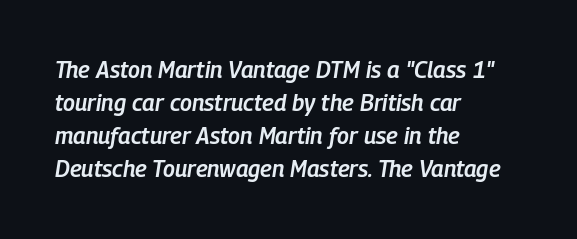
Q: Is the text bold? A: Semi-bold.
Q: Is the text italic (slanted)? A: Yes, it leans right by about 9 degrees.
Q: Is the text underlined? A: No.
Q: How is the paragraph aligned? A: Left-aligned.
Q: Is the spacing between letters normal or unusually wide? A: Normal.
Q: Is the spacing between lines tight, normal or loose? A: Normal.
